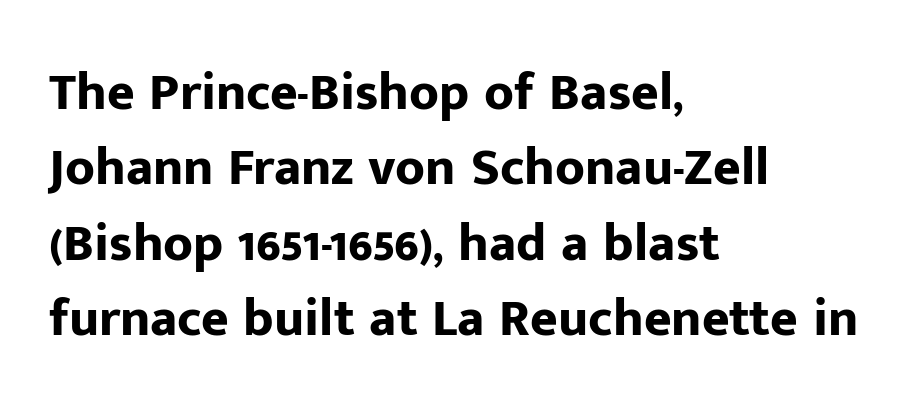
Does the leading feel generous? No, just average. Rule under the text: the space is simply empty. The letters advance in unequal steps, a hallmark of proportional type. You can tell it's not italic because the verticals are truly vertical. Examine the stroke ends and you'll find no serifs.
